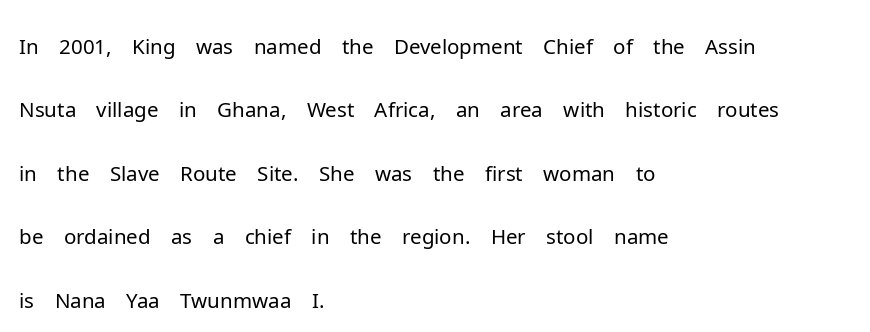
{"serif": "no", "italic": "no", "bold": "no", "weight": "light", "width": "normal", "stroke_contrast": "low", "x_height": "medium", "monospaced": "no", "underline": "no", "align": "left", "line_spacing": "normal", "line_spacing_ratio": 1.51, "letter_spacing": "normal", "letter_spacing_em": 0.0, "glyph_px": 42}
